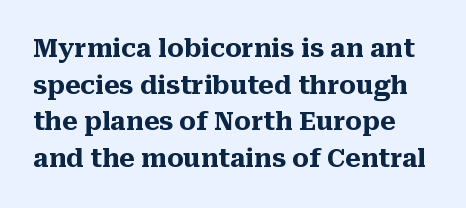
The image shows 25 px bold type, upright; set normal line spacing (1.47x), normal letter spacing, not underlined.
